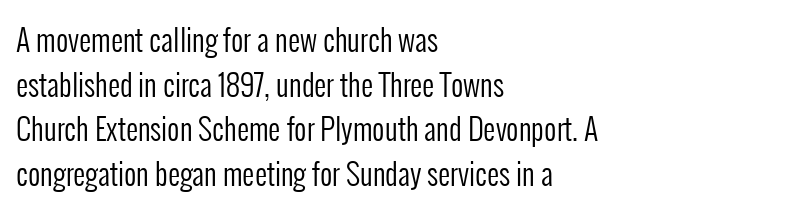
{"serif": "no", "italic": "no", "bold": "no", "weight": "regular", "width": "condensed", "stroke_contrast": "low", "x_height": "medium", "monospaced": "no", "underline": "no", "align": "left", "line_spacing": "normal", "line_spacing_ratio": 1.49, "letter_spacing": "normal", "letter_spacing_em": 0.0, "glyph_px": 30}
